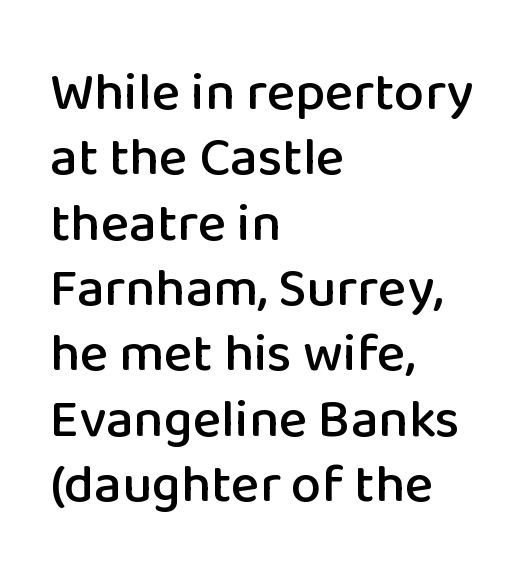
Q: Is the text italic (slanted)? A: No, it is upright.
Q: Is the typeface a serif or a sans-serif typeface? A: Sans-serif.
Q: Is the text underlined? A: No.
Q: How is the paragraph aligned? A: Left-aligned.
Q: Is the spacing between letters normal or unusually wide? A: Normal.
Q: Width (condensed, normal, or wide)? A: Normal.
Q: Stroke contrast? A: Low.
Q: x-height? A: Medium.
Q: Monospaced? A: No.
